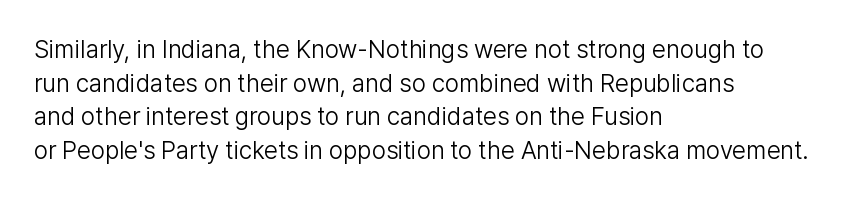
The image shows 25 px text type, upright; set left-aligned, normal line spacing (1.35x), normal letter spacing, not underlined.
